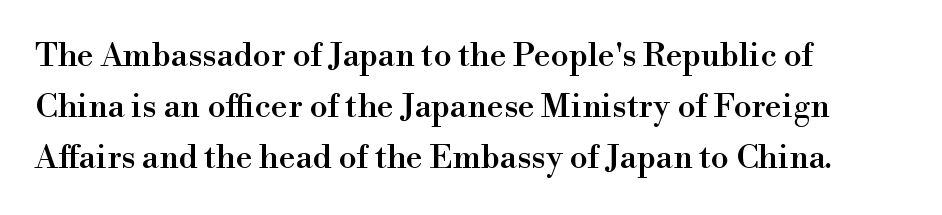
The image shows 33 px serif type, upright; set left-aligned, normal line spacing (1.55x), normal letter spacing, not underlined; a small x-height.
